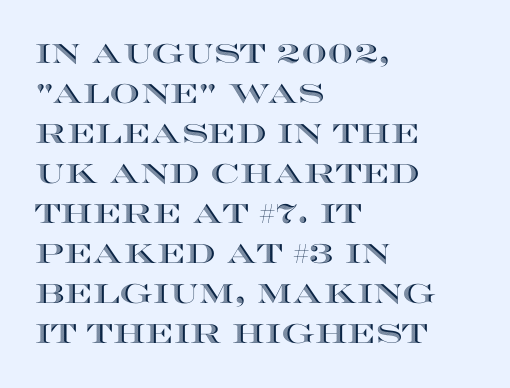
Regular leading. The zone under the glyphs is completely vacant. Italic? Not at all — the glyphs are vertical. A typesetter would call this zero additional tracking. Leftover space on each line is placed entirely after the last word.
